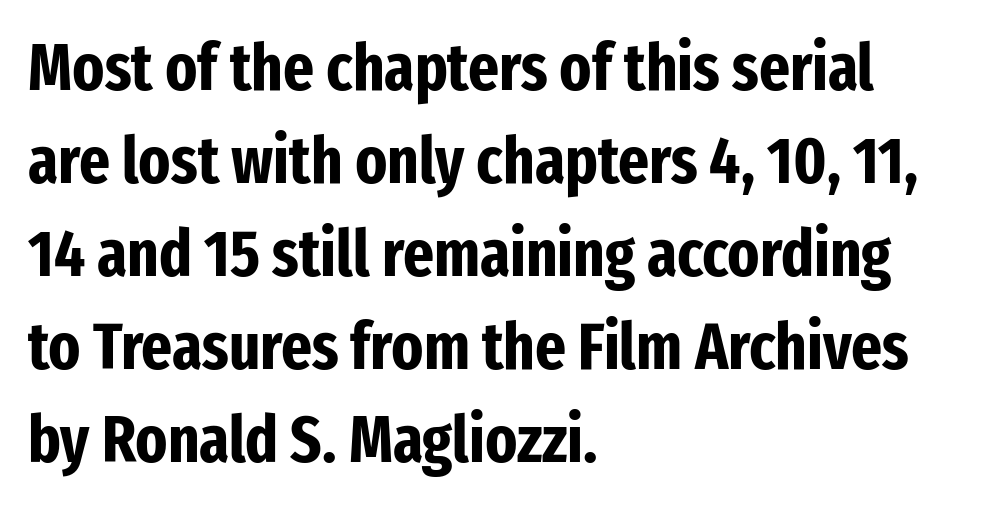
This rendering features lettering with no underline. Compared with a centered layout, this one pins lines to the left instead. Students, note that the glyphs here touch the page at normal intervals. The designer left line spacing at the default.
